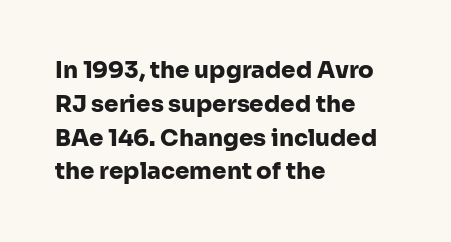
Bold? Absolutely — the strokes are thick and heavy. The setting favours the left margin, as ordinary paragraphs usually do. The font's upright variant was chosen for this text. A bare baseline throughout the passage. Vertical spacing — default.
